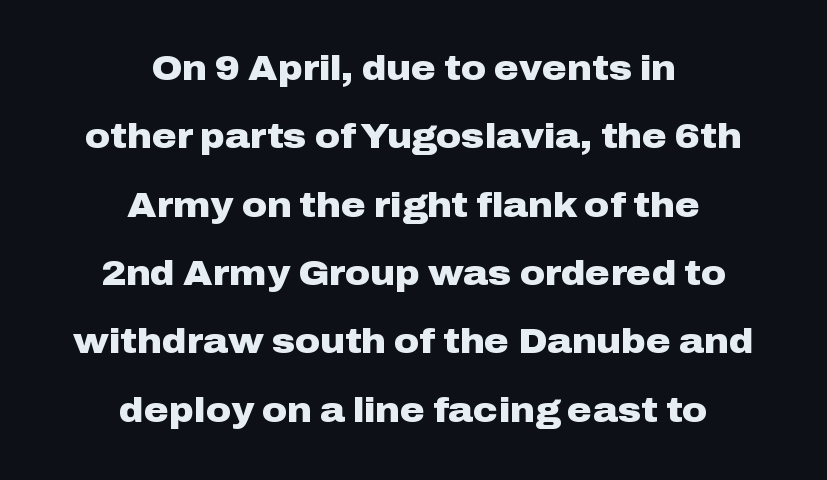
The image shows 34 px heavy, wide sans-serif type, upright; set centered, loose line spacing (2.01x), normal letter spacing, not underlined; low stroke contrast and a medium x-height.
